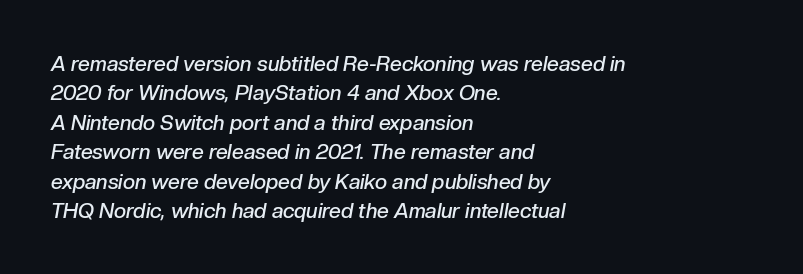
The image shows 21 px text type, italic (leaning right); set left-aligned, normal line spacing (1.4x), normal letter spacing, not underlined.
